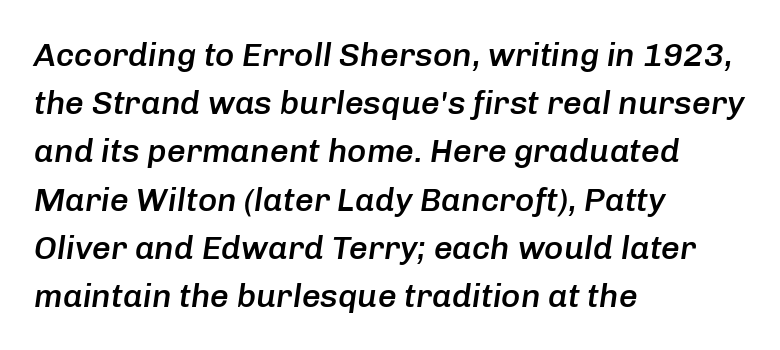
Q: Is the text bold? A: Semi-bold.
Q: Is the text italic (slanted)? A: Yes, it leans right by about 8 degrees.
Q: Is the text underlined? A: No.
Q: How is the paragraph aligned? A: Left-aligned.
Q: Is the spacing between letters normal or unusually wide? A: Normal.
Q: Is the spacing between lines tight, normal or loose? A: Normal.
Q: Width (condensed, normal, or wide)? A: Normal.
Q: Stroke contrast? A: Low.
Q: x-height? A: Medium.
Q: Monospaced? A: No.
